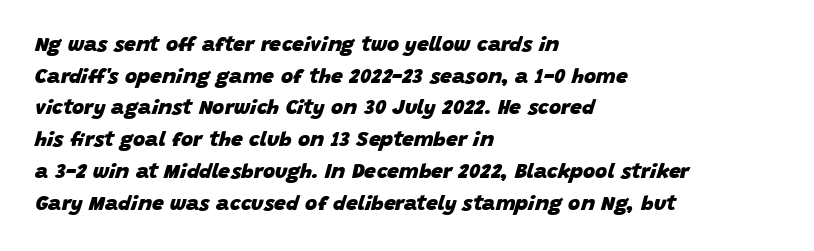
{"italic": "yes", "lean": "right", "slant_degrees": 15, "bold": "yes", "underline": "no", "align": "left", "line_spacing": "normal", "line_spacing_ratio": 1.51, "letter_spacing": "normal", "letter_spacing_em": 0.0, "glyph_px": 21}
